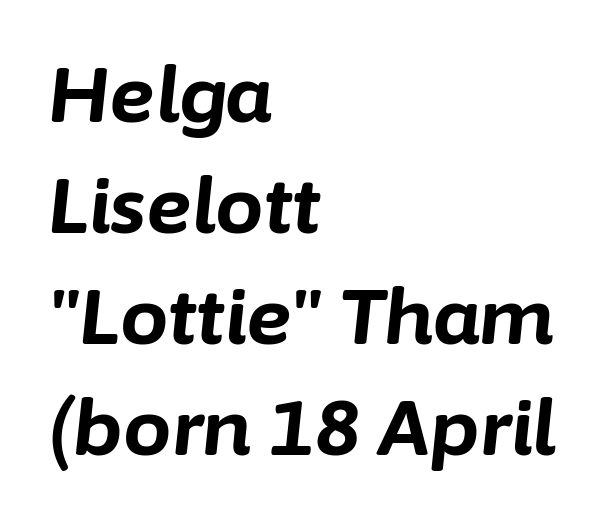
The image shows 77 px bold type, italic (leaning right); set left-aligned, normal line spacing (1.44x), normal letter spacing, not underlined; low stroke contrast and a medium x-height.
